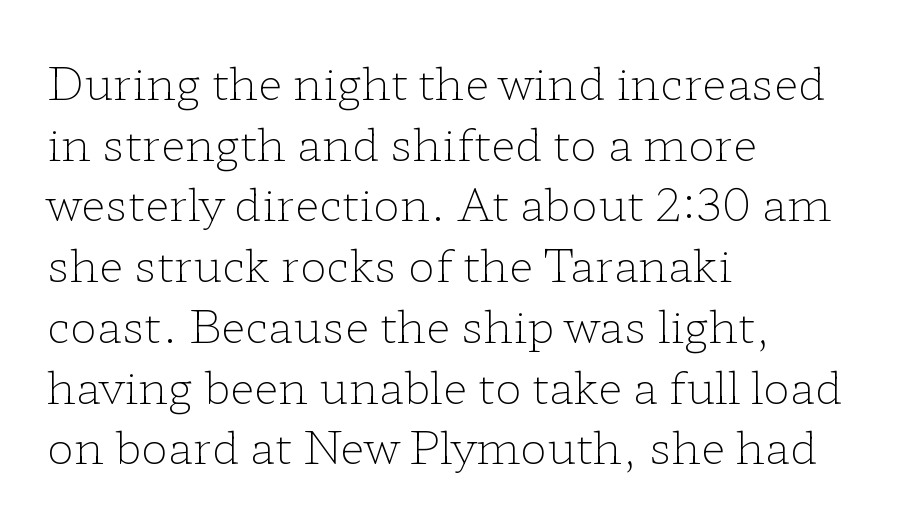
The image shows 45 px light, wide serif type, upright; set left-aligned, normal line spacing (1.35x), normal letter spacing, not underlined; low stroke contrast and a medium x-height.
